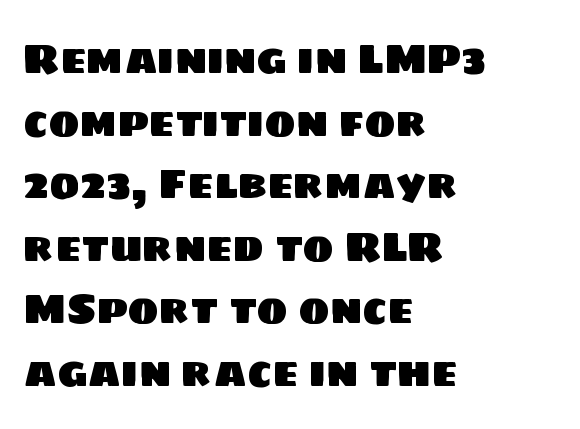
What kind of face is this? One without serifs — a sans. These lines are set flush left with a ragged right edge. A normal amount of white space separates one row of letters from the next. The line texture is even and compact thanks to regular tracking.
